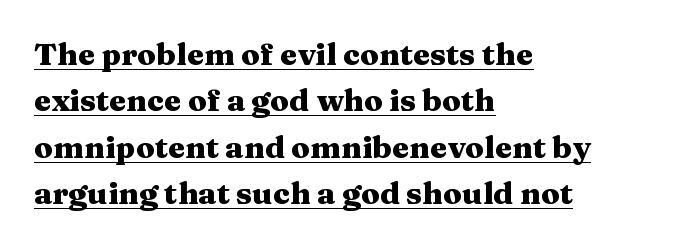
{"serif": "yes", "italic": "no", "bold": "yes", "weight": "heavy", "width": "wide", "stroke_contrast": "medium", "x_height": "medium", "monospaced": "no", "underline": "yes", "align": "left", "line_spacing": "normal", "line_spacing_ratio": 1.5, "letter_spacing": "normal", "letter_spacing_em": 0.0, "glyph_px": 31}
